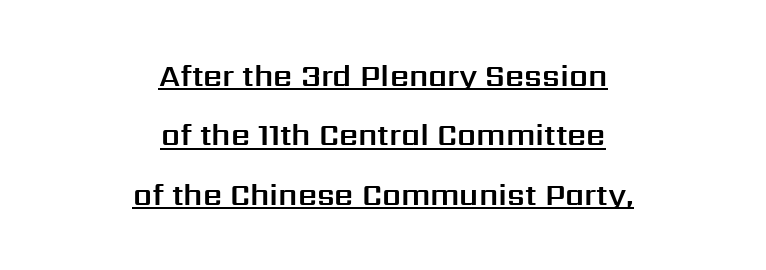
The image shows 30 px sans-serif type, upright; set centered, loose line spacing (1.98x), normal letter spacing, underlined; medium stroke contrast and a medium x-height.
